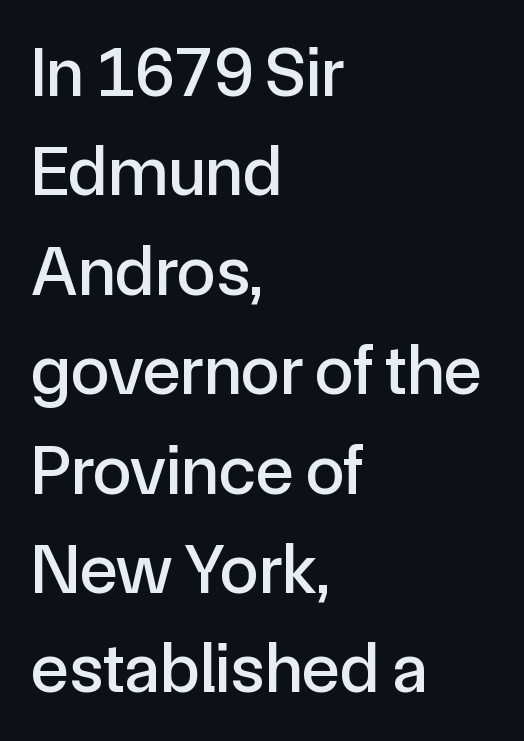
The image shows 70 px sans-serif type, upright; set left-aligned, normal line spacing (1.42x), normal letter spacing, not underlined; a medium x-height.
